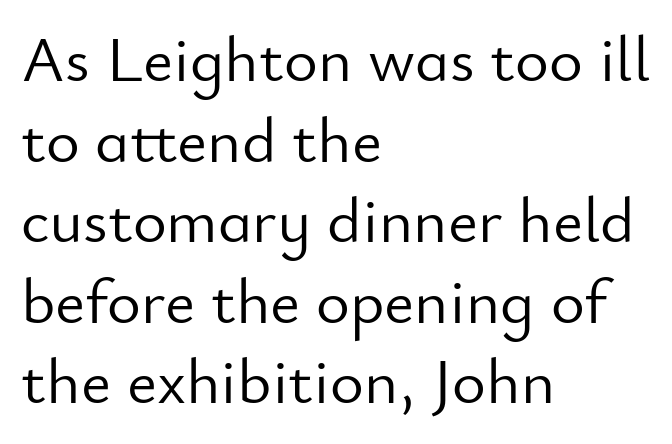
{"serif": "no", "italic": "no", "bold": "no", "weight": "light", "width": "normal", "stroke_contrast": "low", "x_height": "small", "monospaced": "no", "underline": "no", "align": "left", "line_spacing_ratio": 1.24, "letter_spacing": "normal", "letter_spacing_em": 0.0, "glyph_px": 65}
